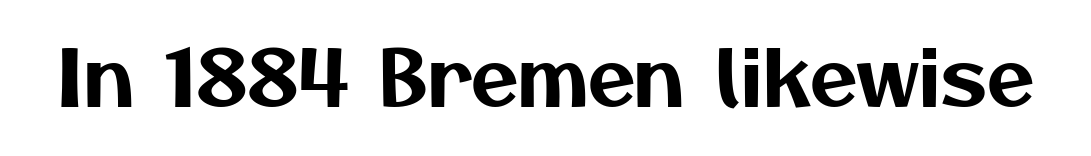
Descender tails drop into unmarked territory. This is sans-serif lettering, the kind often seen on screens and signage. The passage shown is typed in a proportional face where columns would drift. A typesetter would call this zero additional tracking.
